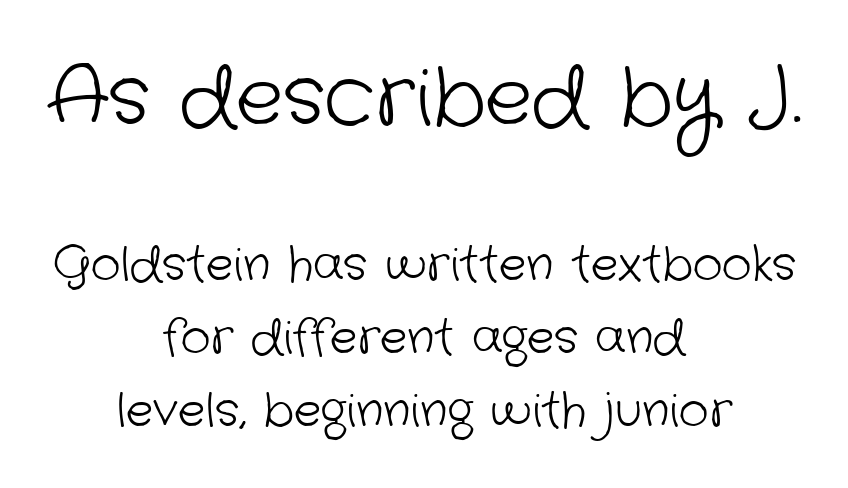
{"serif": "no", "bold": "no", "weight": "light", "width": "normal", "stroke_contrast": "low", "x_height": "medium", "monospaced": "no", "underline": "no", "align": "center", "line_spacing": "normal", "line_spacing_ratio": 1.59, "letter_spacing": "normal", "letter_spacing_em": 0.0, "larger_block": "first", "size_ratio": 1.74, "glyph_px": 80}
